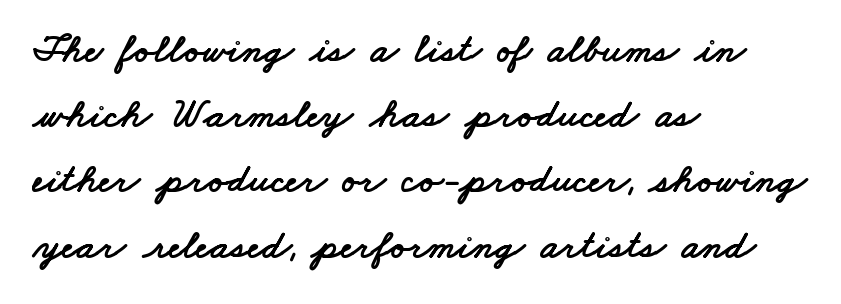
Whoever set this chose a conventional vertical rhythm. You could not count columns in this text — the font is proportionally spaced. Any mark beneath the type? The region is blank. Letterform terminals end flat and unadorned throughout the passage. Tracking here is standard; glyphs follow each other at the usual distance.
